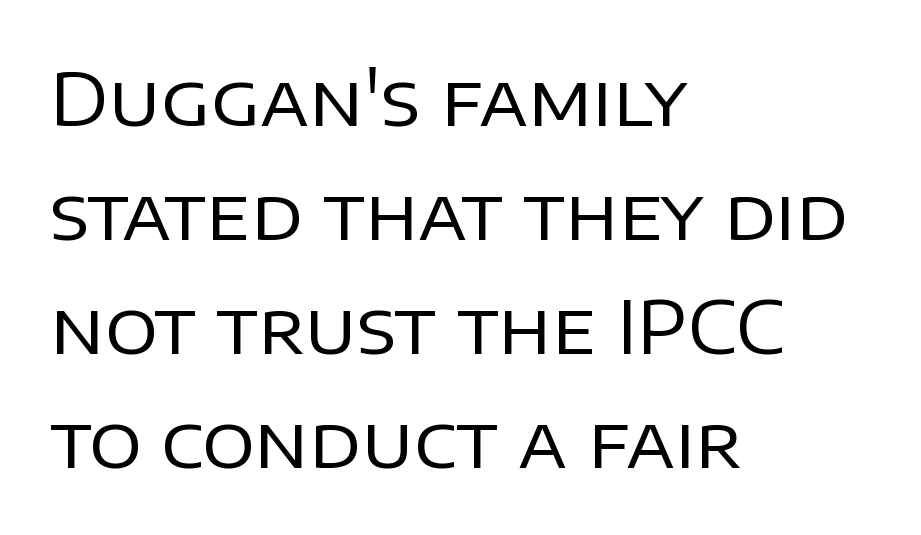
No italicization has been applied; the sample stays upright. Look at the bottom of the vertical strokes: they stop flat, with no serifs. Underline: absent. The rendering uses a moderate line-height, typical for paragraphs. Character widths vary here, with narrow letters taking less room than wide ones.
